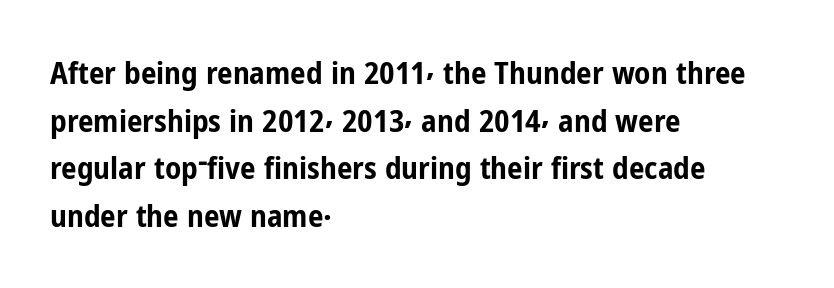
The image shows 31 px bold, condensed sans-serif type, upright; set left-aligned, normal line spacing (1.54x), normal letter spacing, not underlined; low stroke contrast and a medium x-height.
